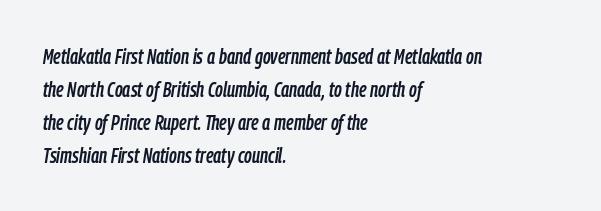
No extra tracking has been applied to these lines. Left-aligned paragraph, ragged on the right. The space beneath each line is pristine and unruled. Emphasis-style slanted type is in use. The rows are spaced the way most documents space them.
